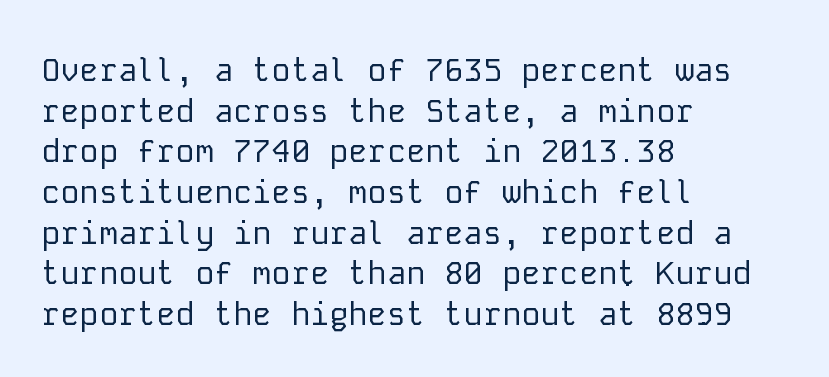
{"serif": "no", "italic": "no", "bold": "no", "weight": "regular", "width": "normal", "stroke_contrast": "low", "x_height": "medium", "monospaced": "yes", "underline": "no", "align": "left", "line_spacing": "normal", "line_spacing_ratio": 1.27, "letter_spacing": "normal", "letter_spacing_em": 0.0, "glyph_px": 32}
